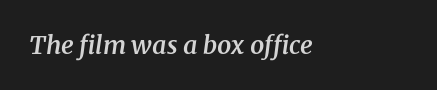
{"italic": "yes", "lean": "right", "slant_degrees": 8, "bold": "semi", "underline": "no", "align": "left", "letter_spacing": "normal", "letter_spacing_em": 0.0, "glyph_px": 25}
